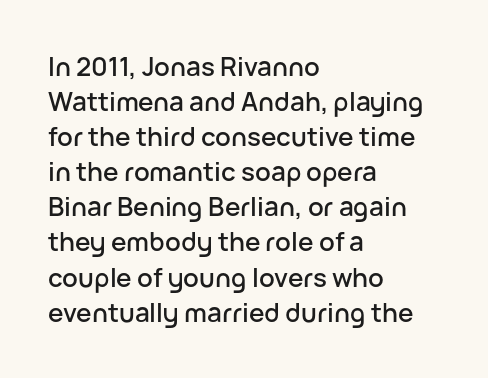
{"italic": "no", "underline": "no", "align": "left", "line_spacing": "normal", "line_spacing_ratio": 1.35, "letter_spacing": "normal", "letter_spacing_em": 0.0, "glyph_px": 26}
